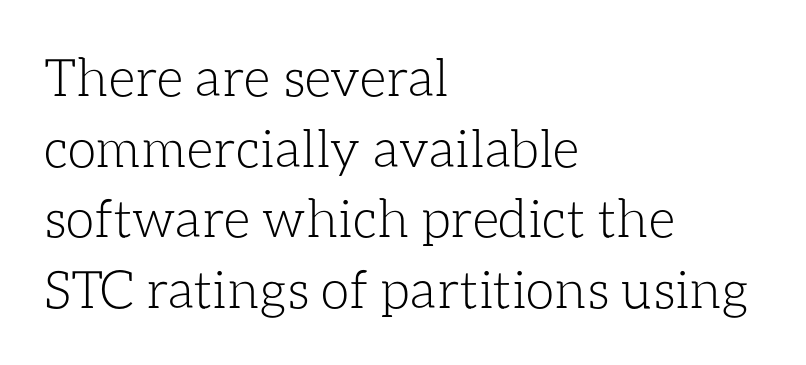
{"italic": "no", "bold": "no", "weight": "light", "width": "normal", "stroke_contrast": "low", "x_height": "medium", "monospaced": "no", "underline": "no", "align": "left", "line_spacing": "normal", "line_spacing_ratio": 1.36, "letter_spacing": "normal", "letter_spacing_em": 0.0, "glyph_px": 52}
